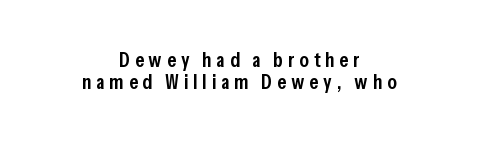
Q: Is the text bold? A: Semi-bold.
Q: Is the text italic (slanted)? A: No, it is upright.
Q: Is the text underlined? A: No.
Q: How is the paragraph aligned? A: Centered.
Q: Is the spacing between letters normal or unusually wide? A: Unusually wide.
Q: Is the spacing between lines tight, normal or loose? A: Tight.
